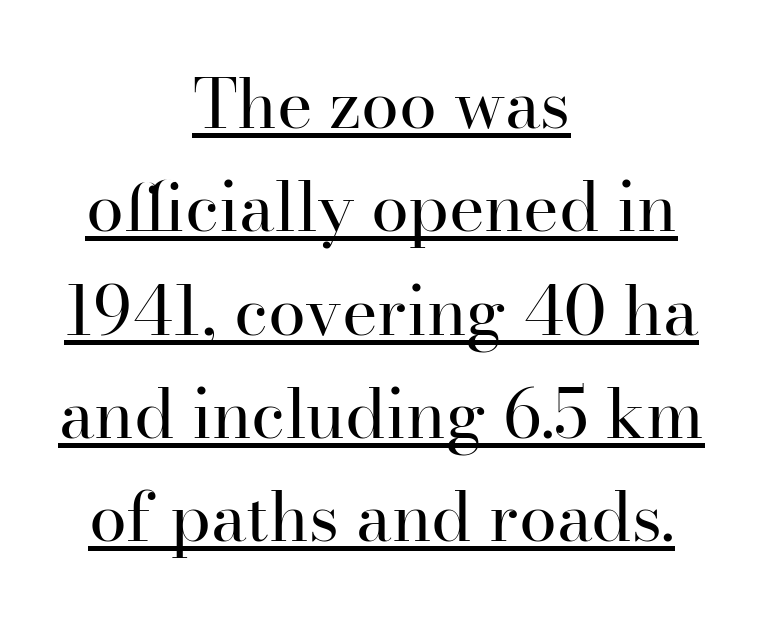
The image shows 68 px regular-weight serif type, upright; set centered, normal line spacing (1.52x), normal letter spacing, underlined; high stroke contrast and a small x-height.
